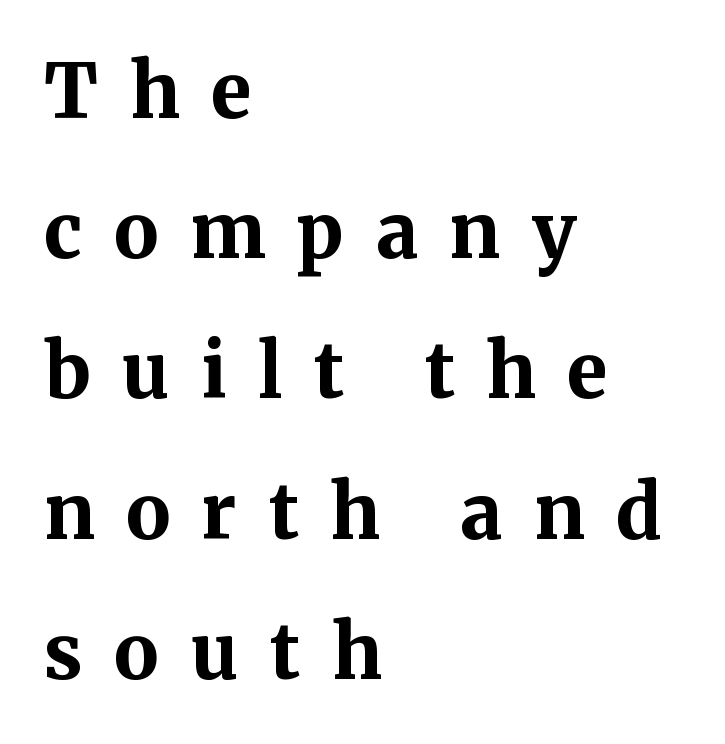
The image shows 75 px bold serif type, upright; set left-aligned, line spacing 1.87x, unusually wide letter spacing (+0.42 em), not underlined; medium stroke contrast and a medium x-height.
